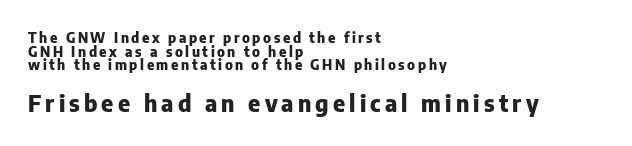
{"italic": "no", "bold": "yes", "underline": "no", "align": "left", "line_spacing": "tight", "line_spacing_ratio": 0.98, "larger_block": "second", "size_ratio": 1.64, "glyph_px": 23}
